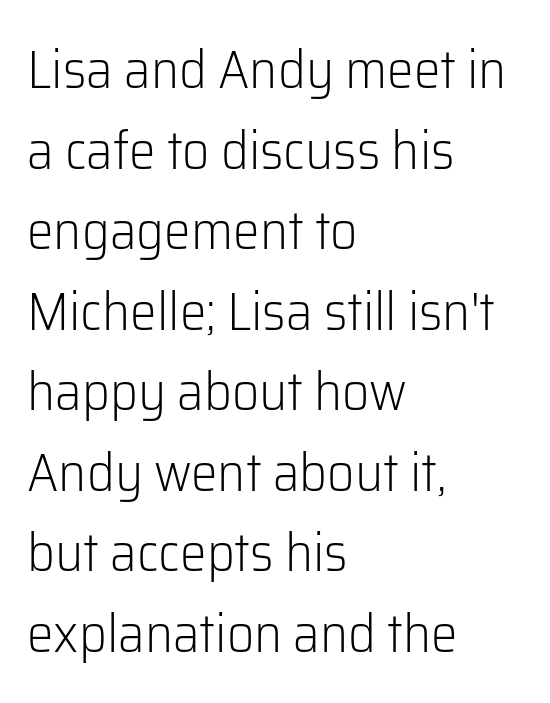
This is sans-serif lettering, the kind often seen on screens and signage. Each new line begins a customary step beneath the previous one. Is this a fixed-width face? No — the glyphs have proportional, varying widths. Each stroke keeps to a modest, everyday thickness or less. You can tell it's not italic because the verticals are truly vertical. Where is the straight margin? On the left.
